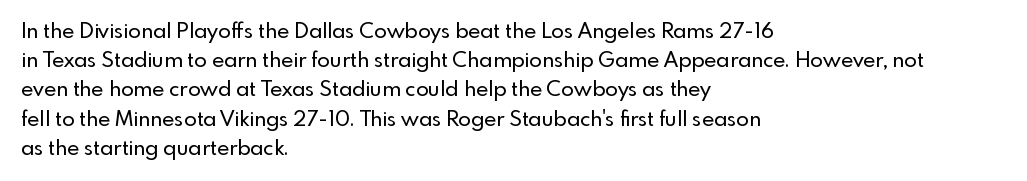
Each word holds together tightly as a unit, with standard inter-letter gaps. Left-aligned paragraph, ragged on the right. The vertical gap from one line to the next is medium. Nope, not italic — everything's standing straight. Check the space under the baseline: it is left empty.
